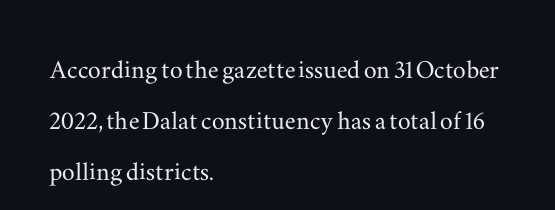
The image shows 32 px wide serif type, upright; set left-aligned, normal line spacing (1.6x), normal letter spacing, not underlined; medium stroke contrast and a small x-height.
